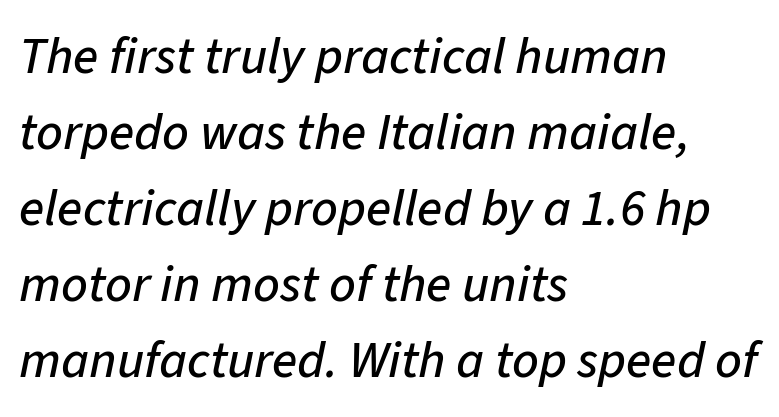
{"italic": "yes", "lean": "right", "slant_degrees": 11, "width": "normal", "stroke_contrast": "low", "x_height": "medium", "monospaced": "no", "underline": "no", "align": "left", "line_spacing": "normal", "line_spacing_ratio": 1.46, "letter_spacing": "normal", "letter_spacing_em": 0.0, "glyph_px": 52}
